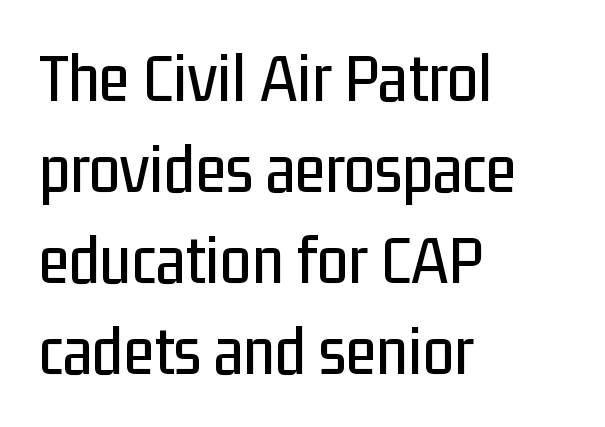
{"serif": "no", "italic": "no", "width": "condensed", "stroke_contrast": "low", "x_height": "medium", "monospaced": "no", "underline": "no", "align": "left", "line_spacing": "normal", "line_spacing_ratio": 1.3, "letter_spacing": "normal", "letter_spacing_em": 0.0, "glyph_px": 70}
